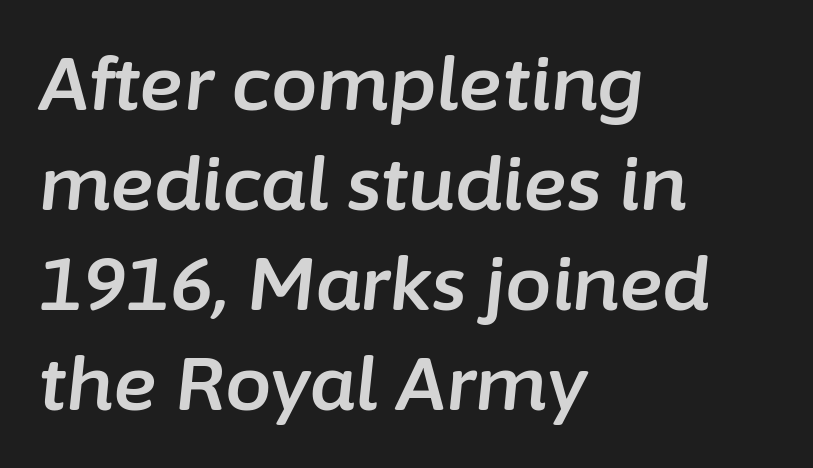
The image shows 74 px text type, italic (leaning right); set left-aligned, normal line spacing (1.35x), normal letter spacing, not underlined; low stroke contrast and a medium x-height.
